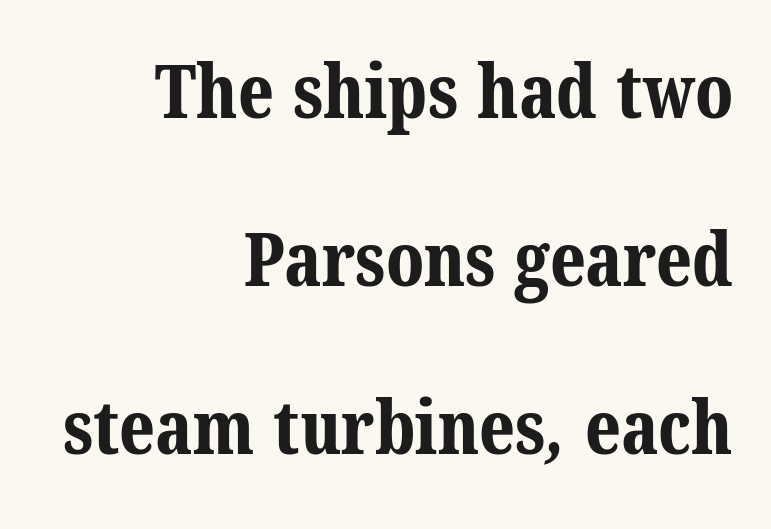
Q: Is the text bold? A: Yes.
Q: Is the typeface a serif or a sans-serif typeface? A: Serif.
Q: Is the text underlined? A: No.
Q: How is the paragraph aligned? A: Right-aligned.
Q: Is the spacing between letters normal or unusually wide? A: Normal.
Q: Is the spacing between lines tight, normal or loose? A: Loose.
Q: Width (condensed, normal, or wide)? A: Normal.
Q: Stroke contrast? A: Medium.
Q: x-height? A: Medium.
Q: Monospaced? A: No.
